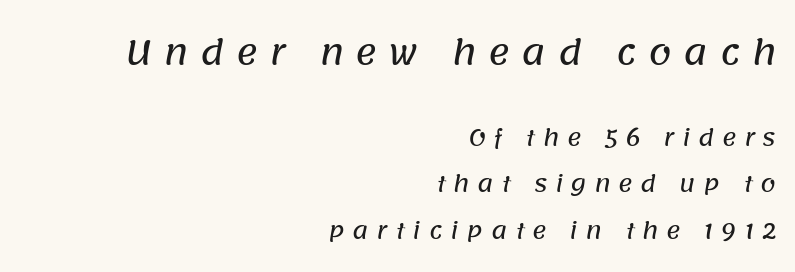
{"serif": "no", "width": "normal", "stroke_contrast": "low", "x_height": "large", "monospaced": "no", "underline": "no", "align": "right", "line_spacing": "loose", "line_spacing_ratio": 2.11, "letter_spacing": "wide", "letter_spacing_em": 0.35, "larger_block": "first", "size_ratio": 1.5, "glyph_px": 33}
